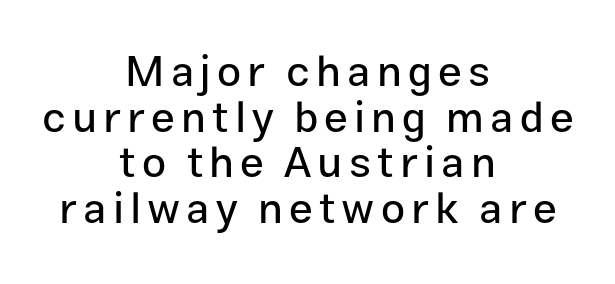
Q: Is the text italic (slanted)? A: No, it is upright.
Q: Is the typeface a serif or a sans-serif typeface? A: Sans-serif.
Q: Is the text underlined? A: No.
Q: How is the paragraph aligned? A: Centered.
Q: Is the spacing between lines tight, normal or loose? A: Tight.
Q: Width (condensed, normal, or wide)? A: Normal.
Q: Stroke contrast? A: Low.
Q: x-height? A: Medium.
Q: Monospaced? A: No.
